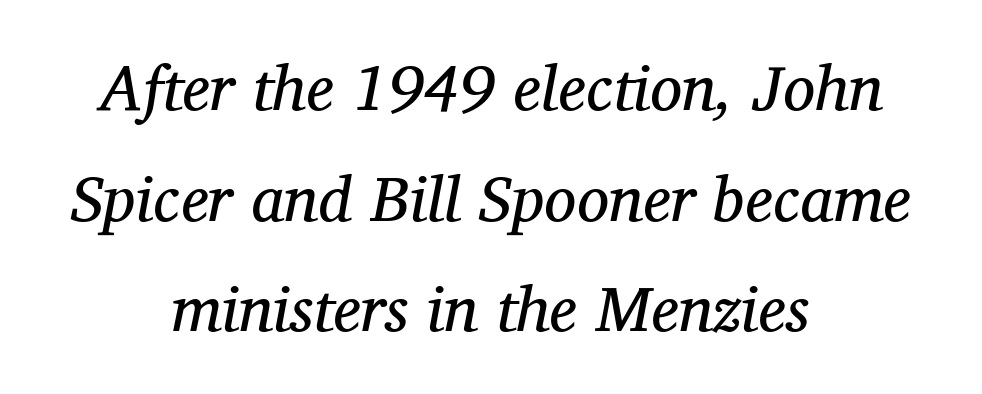
Character widths vary here, with narrow letters taking less room than wide ones. No chunkiness to these letters — they're not bold. Each letter's strokes conclude with small projecting serifs. Horizontally, the lines are justified to the midpoint only. These lines were composed using italics. Glance below the letters and you will spot only blank space.
